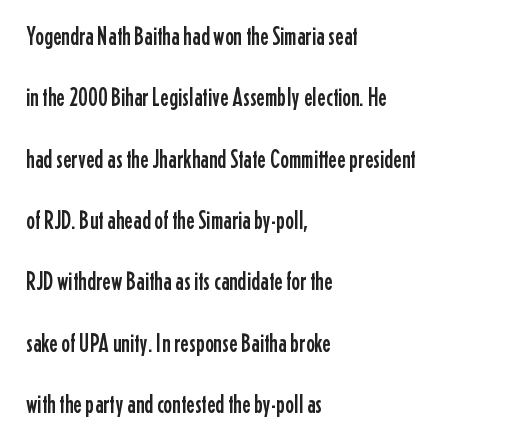
{"italic": "no", "underline": "no", "align": "left", "line_spacing": "loose", "line_spacing_ratio": 2.36, "letter_spacing": "normal", "letter_spacing_em": 0.0, "glyph_px": 26}
